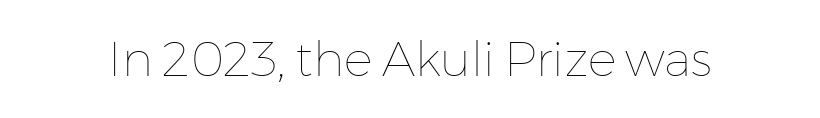
Q: Is the text bold? A: No.
Q: Is the text italic (slanted)? A: No, it is upright.
Q: Is the text underlined? A: No.
Q: Is the spacing between letters normal or unusually wide? A: Normal.
Q: Width (condensed, normal, or wide)? A: Normal.
Q: Stroke contrast? A: Low.
Q: x-height? A: Medium.
Q: Monospaced? A: No.
